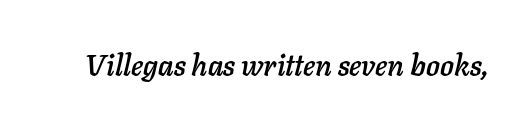
Q: Is the text italic (slanted)? A: Yes, it leans right by about 11 degrees.
Q: Is the text underlined? A: No.
Q: Is the spacing between letters normal or unusually wide? A: Normal.
Q: Width (condensed, normal, or wide)? A: Normal.
Q: Stroke contrast? A: Low.
Q: x-height? A: Medium.
Q: Monospaced? A: No.
